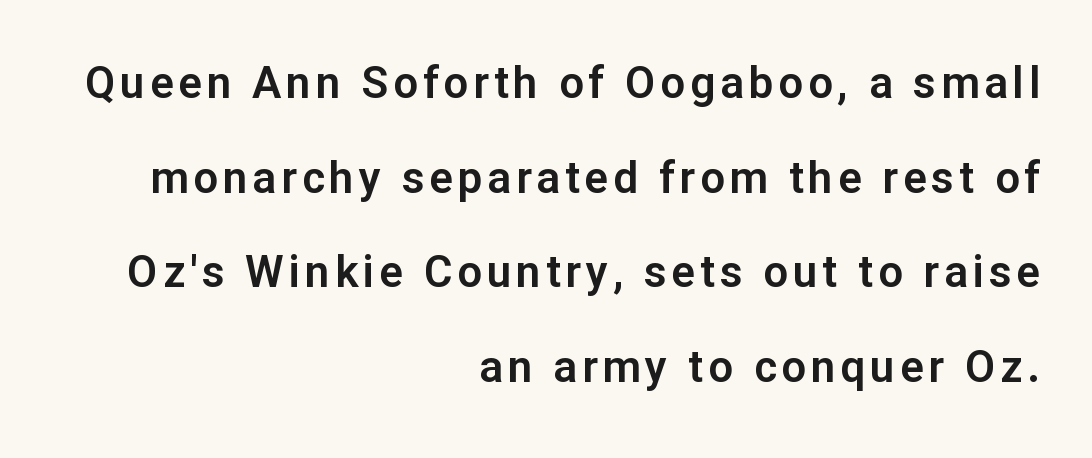
The image shows 44 px sans-serif type, upright; set right-aligned, loose line spacing (2.15x), not underlined; low stroke contrast and a medium x-height.
